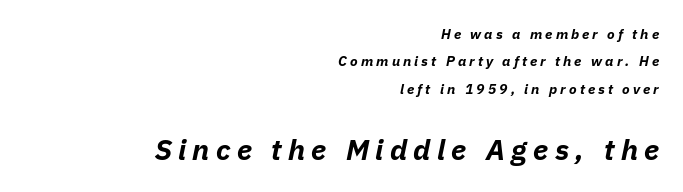
{"italic": "yes", "lean": "right", "slant_degrees": 11, "bold": "yes", "weight": "bold", "width": "normal", "stroke_contrast": "low", "x_height": "medium", "monospaced": "no", "underline": "no", "align": "right", "line_spacing": "loose", "line_spacing_ratio": 1.96, "letter_spacing": "wide", "letter_spacing_em": 0.22, "larger_block": "second", "size_ratio": 2.07, "glyph_px": 29}
